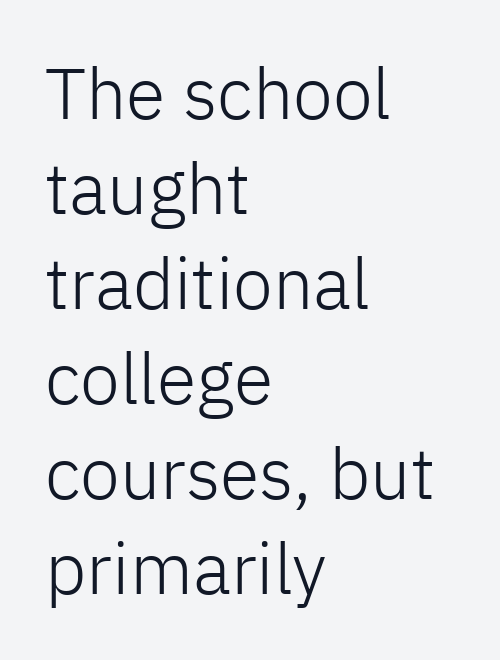
{"serif": "no", "italic": "no", "bold": "no", "weight": "light", "width": "normal", "stroke_contrast": "low", "x_height": "medium", "monospaced": "no", "underline": "no", "align": "left", "line_spacing": "normal", "line_spacing_ratio": 1.32, "letter_spacing": "normal", "letter_spacing_em": 0.0, "glyph_px": 72}
